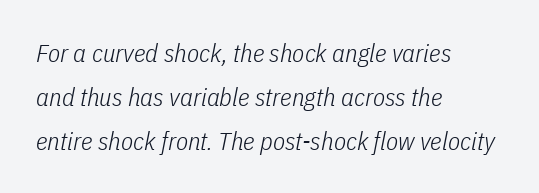
The image shows 25 px text type, italic (leaning right); set left-aligned, line spacing 1.76x, normal letter spacing, not underlined.
